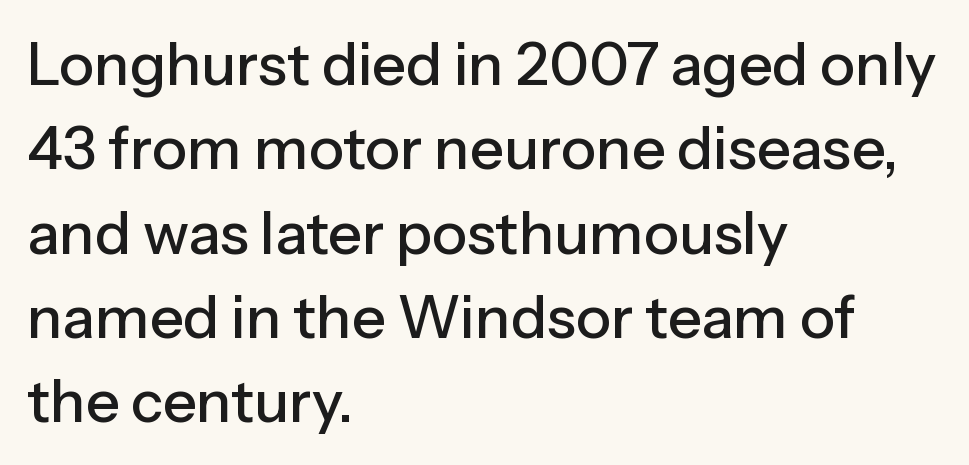
Q: Is the text italic (slanted)? A: No, it is upright.
Q: Is the typeface a serif or a sans-serif typeface? A: Sans-serif.
Q: Is the text underlined? A: No.
Q: How is the paragraph aligned? A: Left-aligned.
Q: Is the spacing between letters normal or unusually wide? A: Normal.
Q: Is the spacing between lines tight, normal or loose? A: Normal.
Q: Width (condensed, normal, or wide)? A: Normal.
Q: Stroke contrast? A: Low.
Q: x-height? A: Medium.
Q: Monospaced? A: No.
